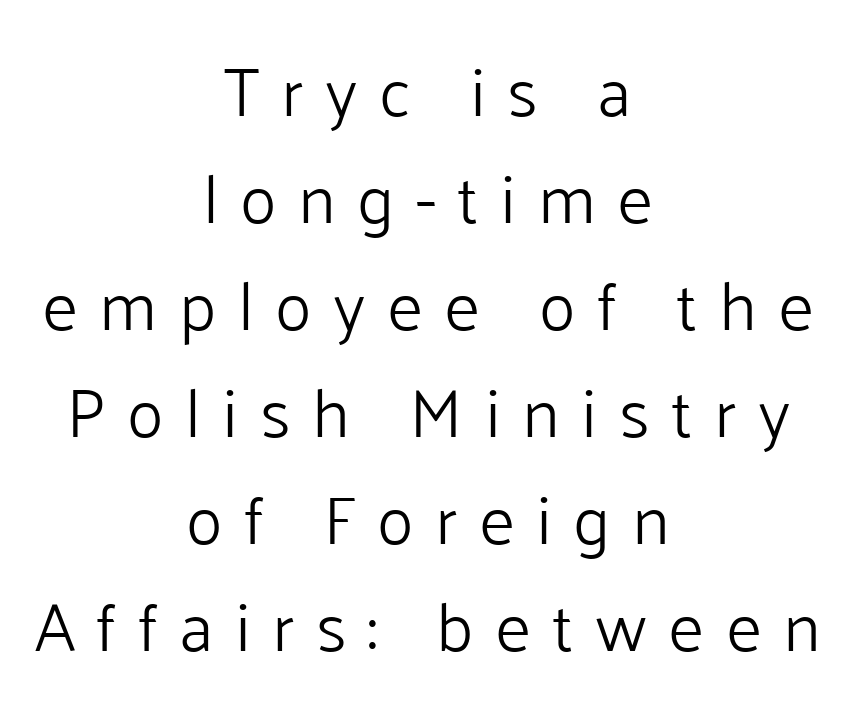
Q: Is the text bold? A: No.
Q: Is the text italic (slanted)? A: No, it is upright.
Q: Is the typeface a serif or a sans-serif typeface? A: Sans-serif.
Q: Is the text underlined? A: No.
Q: How is the paragraph aligned? A: Centered.
Q: Is the spacing between letters normal or unusually wide? A: Unusually wide.
Q: Is the spacing between lines tight, normal or loose? A: Normal.
Q: Width (condensed, normal, or wide)? A: Normal.
Q: Stroke contrast? A: Low.
Q: x-height? A: Medium.
Q: Monospaced? A: No.
